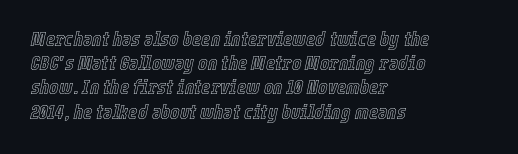
The image shows 20 px text type, italic (leaning right); set left-aligned, line spacing 1.21x, normal letter spacing, not underlined.
